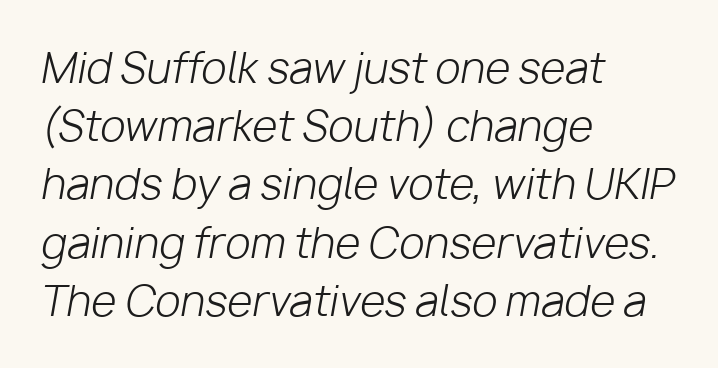
Q: Is the text bold? A: No.
Q: Is the text italic (slanted)? A: Yes, it leans right by about 10 degrees.
Q: Is the text underlined? A: No.
Q: How is the paragraph aligned? A: Left-aligned.
Q: Is the spacing between letters normal or unusually wide? A: Normal.
Q: Is the spacing between lines tight, normal or loose? A: Normal.
Q: Width (condensed, normal, or wide)? A: Normal.
Q: Stroke contrast? A: Low.
Q: x-height? A: Medium.
Q: Monospaced? A: No.
